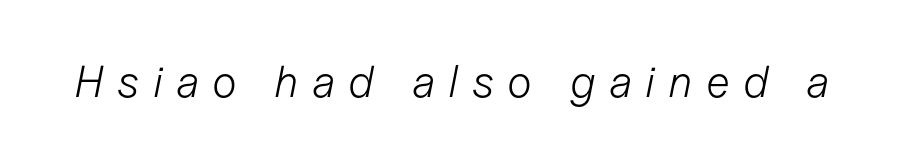
Q: Is the text bold? A: No.
Q: Is the text italic (slanted)? A: Yes, it leans right by about 11 degrees.
Q: Is the text underlined? A: No.
Q: Is the spacing between letters normal or unusually wide? A: Unusually wide.
Q: Width (condensed, normal, or wide)? A: Normal.
Q: Stroke contrast? A: Low.
Q: x-height? A: Medium.
Q: Monospaced? A: No.
